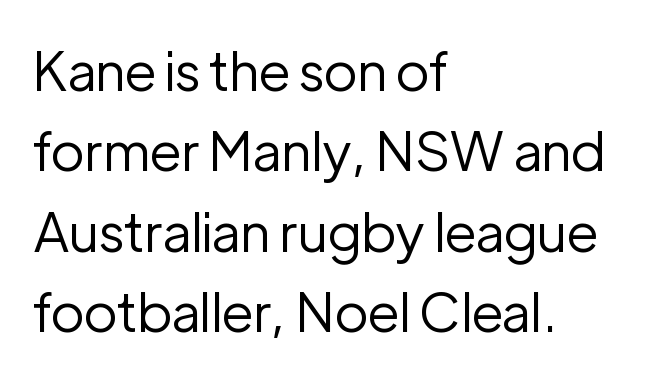
The space beneath each line is pristine and unruled. A typesetter would label this face a sans. These lines are rendered in a variable-pitch font. The tracking reads as untouched default to a designer's eye. Quick note: interline space is typical. Notice how the stems are strictly vertical — no italics here.
